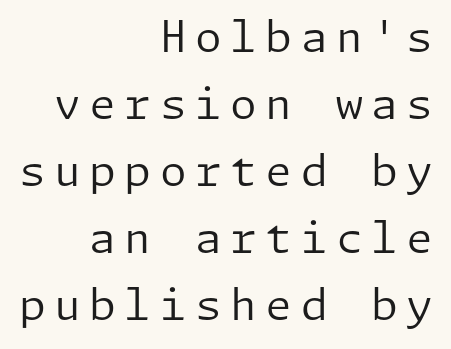
{"serif": "no", "italic": "no", "bold": "no", "weight": "regular", "width": "normal", "stroke_contrast": "low", "x_height": "medium", "underline": "no", "align": "right", "line_spacing": "normal", "line_spacing_ratio": 1.56, "letter_spacing": "wide", "letter_spacing_em": 0.2, "glyph_px": 43}
